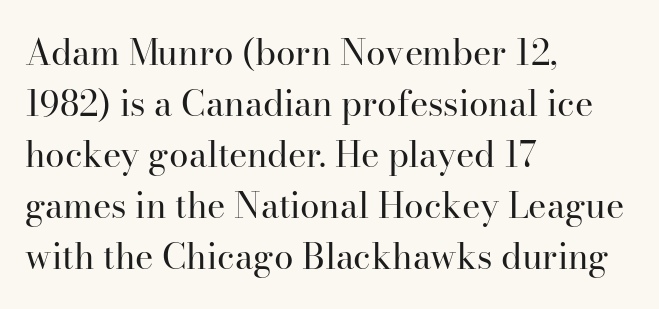
Q: Is the text bold? A: No.
Q: Is the text italic (slanted)? A: No, it is upright.
Q: Is the typeface a serif or a sans-serif typeface? A: Serif.
Q: Is the text underlined? A: No.
Q: How is the paragraph aligned? A: Left-aligned.
Q: Is the spacing between letters normal or unusually wide? A: Normal.
Q: Is the spacing between lines tight, normal or loose? A: Normal.
Q: Width (condensed, normal, or wide)? A: Normal.
Q: Stroke contrast? A: High.
Q: x-height? A: Small.
Q: Monospaced? A: No.
